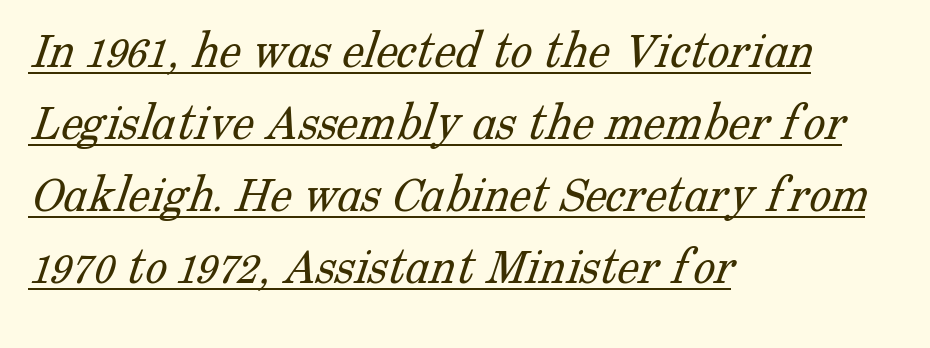
The image shows 55 px light serif type; set left-aligned, normal line spacing (1.31x), normal letter spacing, underlined; low stroke contrast and a medium x-height.
